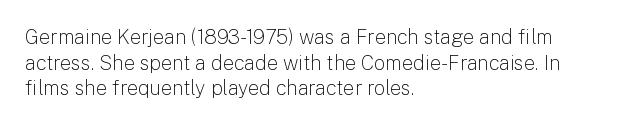
Q: Is the text bold? A: No.
Q: Is the text italic (slanted)? A: No, it is upright.
Q: Is the text underlined? A: No.
Q: How is the paragraph aligned? A: Left-aligned.
Q: Is the spacing between letters normal or unusually wide? A: Normal.
Q: Is the spacing between lines tight, normal or loose? A: Normal.
